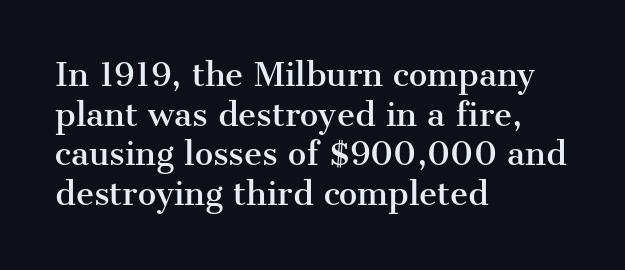
Here the glyphs are tracked normally, forming tight word shapes. When letters stand straight like this, we call the style roman or upright. Examine the stroke ends and you'll spot serifs. Unmarked baselines from the first word to the last.
